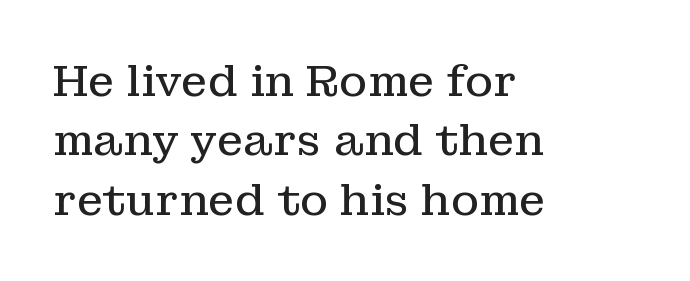
{"serif": "yes", "italic": "no", "bold": "no", "weight": "regular", "width": "normal", "stroke_contrast": "low", "x_height": "medium", "monospaced": "no", "underline": "no", "align": "left", "line_spacing": "normal", "line_spacing_ratio": 1.38, "letter_spacing": "normal", "letter_spacing_em": 0.0, "glyph_px": 43}
